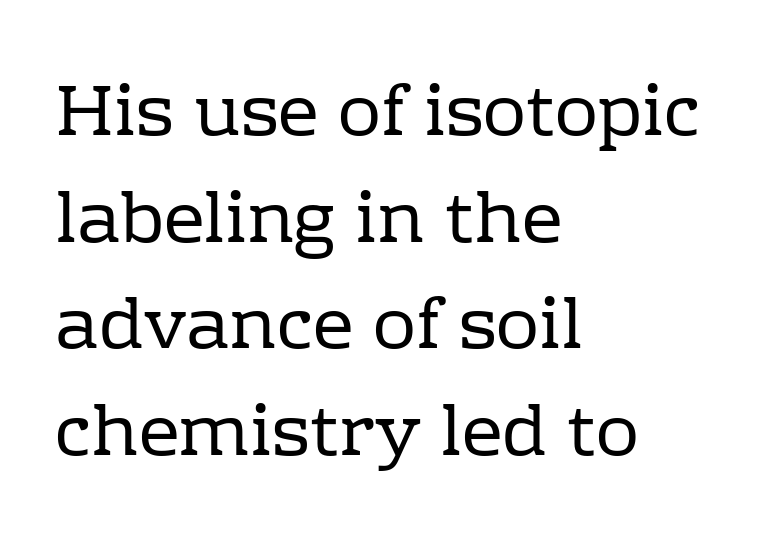
The image shows 72 px regular-weight serif type, upright; set left-aligned, normal line spacing (1.48x), normal letter spacing, not underlined; low stroke contrast and a medium x-height.
